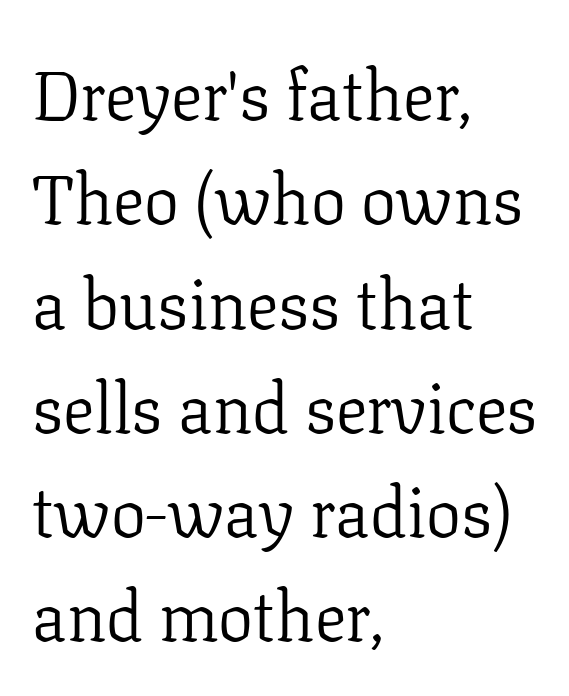
Q: Is the text bold? A: No.
Q: Is the text italic (slanted)? A: No, it is upright.
Q: Is the typeface a serif or a sans-serif typeface? A: Serif.
Q: Is the text underlined? A: No.
Q: How is the paragraph aligned? A: Left-aligned.
Q: Is the spacing between letters normal or unusually wide? A: Normal.
Q: Is the spacing between lines tight, normal or loose? A: Normal.
Q: Width (condensed, normal, or wide)? A: Normal.
Q: Stroke contrast? A: Low.
Q: x-height? A: Medium.
Q: Monospaced? A: No.
